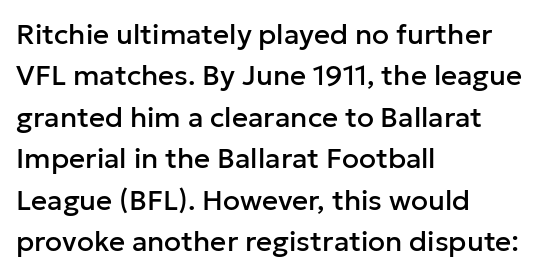
Q: Is the text italic (slanted)? A: No, it is upright.
Q: Is the typeface a serif or a sans-serif typeface? A: Sans-serif.
Q: Is the text underlined? A: No.
Q: How is the paragraph aligned? A: Left-aligned.
Q: Is the spacing between letters normal or unusually wide? A: Normal.
Q: Is the spacing between lines tight, normal or loose? A: Normal.
Q: Width (condensed, normal, or wide)? A: Normal.
Q: Stroke contrast? A: Low.
Q: x-height? A: Medium.
Q: Monospaced? A: No.
